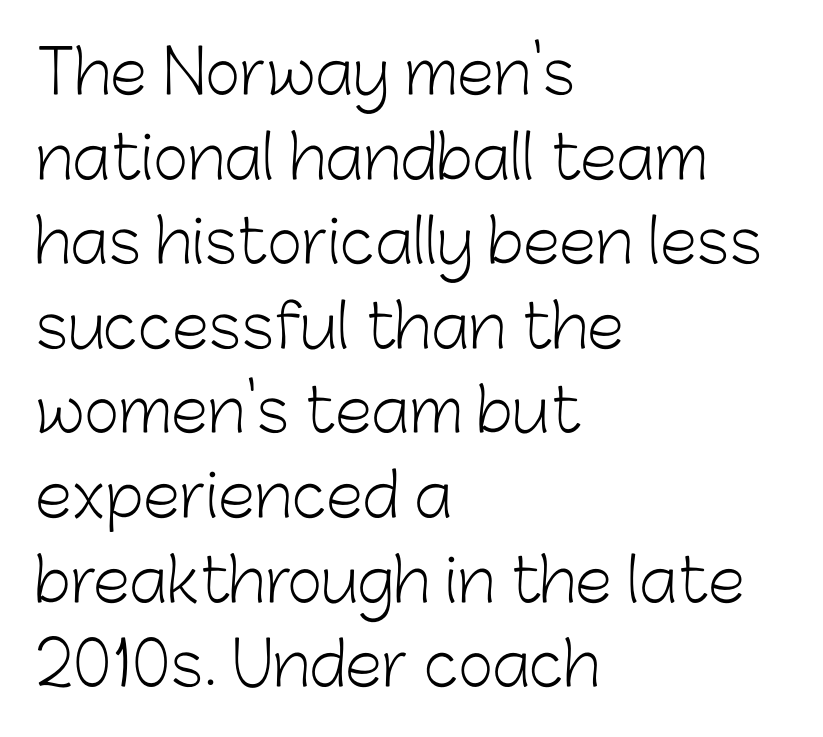
{"serif": "no", "italic": "no", "bold": "no", "weight": "light", "width": "normal", "stroke_contrast": "low", "x_height": "medium", "monospaced": "no", "underline": "no", "align": "left", "line_spacing": "normal", "line_spacing_ratio": 1.41, "letter_spacing": "normal", "letter_spacing_em": 0.0, "glyph_px": 60}
